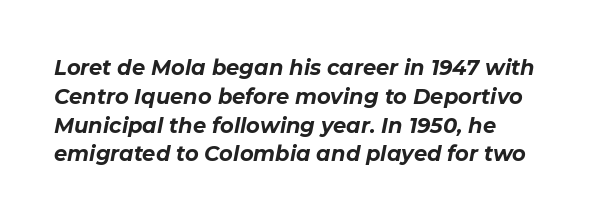
Q: Is the text bold? A: Yes.
Q: Is the text italic (slanted)? A: Yes, it leans right by about 11 degrees.
Q: Is the text underlined? A: No.
Q: How is the paragraph aligned? A: Left-aligned.
Q: Is the spacing between letters normal or unusually wide? A: Normal.
Q: Is the spacing between lines tight, normal or loose? A: Normal.
